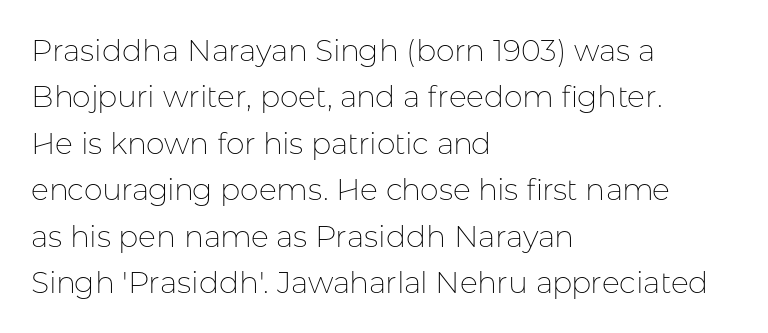
{"serif": "no", "italic": "no", "bold": "no", "weight": "thin", "width": "normal", "stroke_contrast": "low", "x_height": "medium", "monospaced": "no", "underline": "no", "align": "left", "line_spacing": "normal", "line_spacing_ratio": 1.55, "letter_spacing": "normal", "letter_spacing_em": 0.0, "glyph_px": 30}
